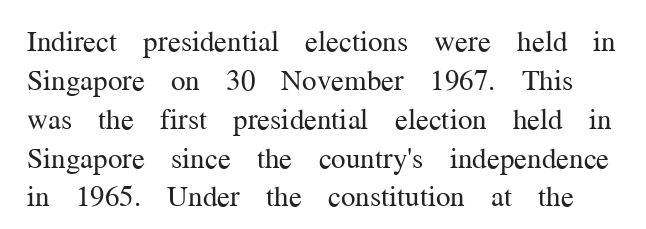
Q: Is the text bold? A: No.
Q: Is the text italic (slanted)? A: No, it is upright.
Q: Is the typeface a serif or a sans-serif typeface? A: Serif.
Q: Is the text underlined? A: No.
Q: Is the spacing between letters normal or unusually wide? A: Normal.
Q: Is the spacing between lines tight, normal or loose? A: Normal.
Q: Width (condensed, normal, or wide)? A: Normal.
Q: Stroke contrast? A: Medium.
Q: x-height? A: Medium.
Q: Monospaced? A: No.
